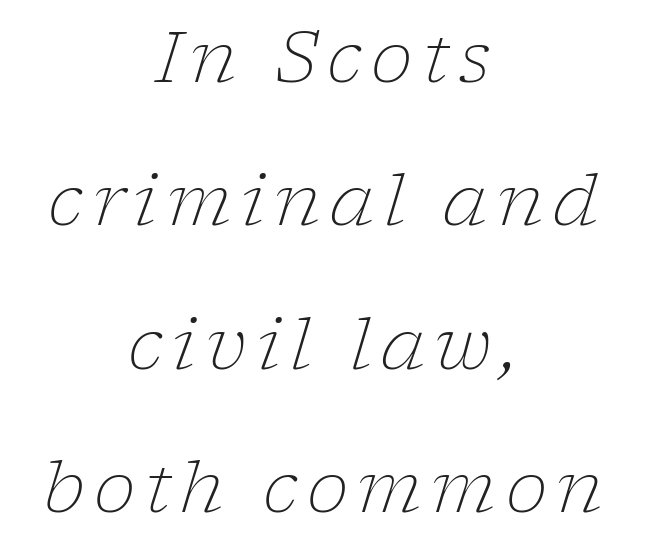
The image shows 71 px light serif type, italic (leaning right); set centered, loose line spacing (2.02x), not underlined; low stroke contrast and a medium x-height.
